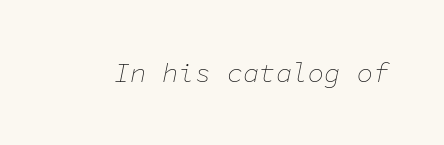
Bare-footed words on every line. Compared with a typical body face, this is equally light or lighter still. Spacing between characters is what you'd get straight out of the box. These lines were composed using italics.
